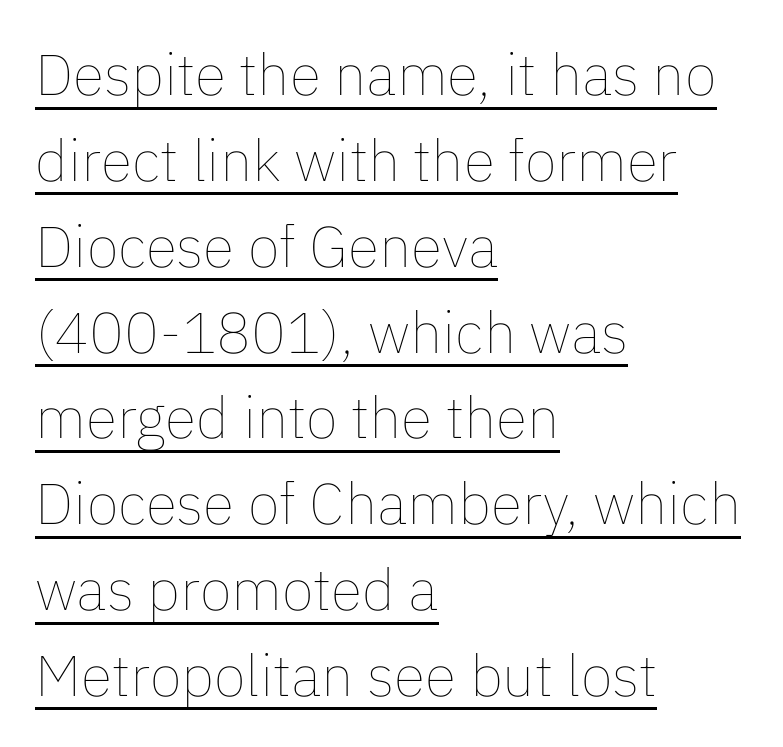
All the whitespace from short lines collects on the right. The leading is moderate, giving the passage an even texture. Upright lettering throughout. There is no visible air inserted between adjacent glyphs. Proportional: the letters do not fall into vertical columns.
